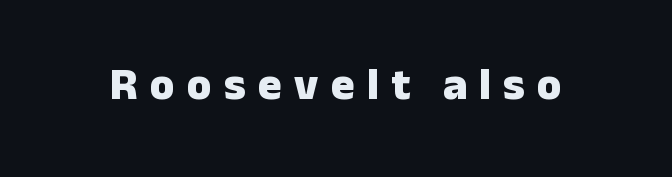
Q: Is the text bold? A: Yes.
Q: Is the text italic (slanted)? A: No, it is upright.
Q: Is the typeface a serif or a sans-serif typeface? A: Sans-serif.
Q: Is the text underlined? A: No.
Q: Is the spacing between letters normal or unusually wide? A: Unusually wide.
Q: Width (condensed, normal, or wide)? A: Normal.
Q: Stroke contrast? A: Low.
Q: x-height? A: Medium.
Q: Monospaced? A: No.
